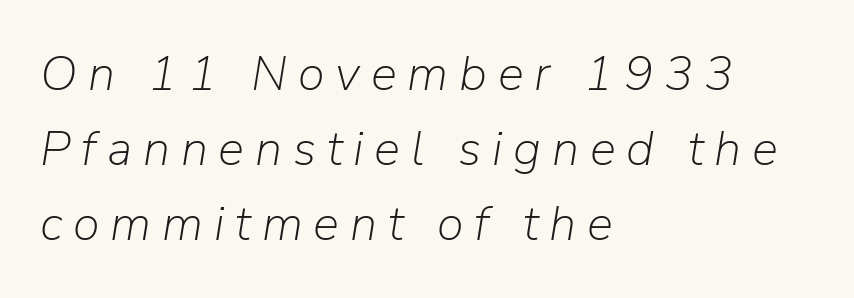
Q: Is the text bold? A: No.
Q: Is the text italic (slanted)? A: Yes, it leans right by about 9 degrees.
Q: Is the text underlined? A: No.
Q: How is the paragraph aligned? A: Left-aligned.
Q: Is the spacing between letters normal or unusually wide? A: Unusually wide.
Q: Is the spacing between lines tight, normal or loose? A: Normal.
Q: Width (condensed, normal, or wide)? A: Normal.
Q: Stroke contrast? A: Low.
Q: x-height? A: Medium.
Q: Monospaced? A: No.
